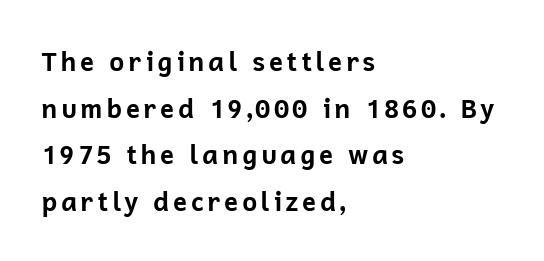
{"italic": "no", "bold": "yes", "underline": "no", "align": "left", "line_spacing_ratio": 1.79, "glyph_px": 26}
